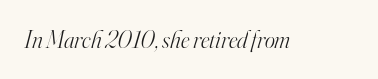
The image shows 24 px text type, italic (leaning right); set normal letter spacing, not underlined.
